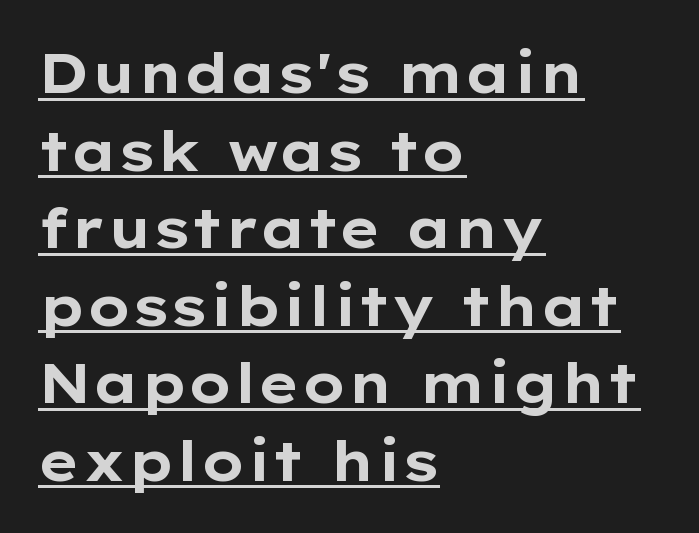
Q: Is the text bold? A: Yes.
Q: Is the text italic (slanted)? A: No, it is upright.
Q: Is the typeface a serif or a sans-serif typeface? A: Sans-serif.
Q: Is the text underlined? A: Yes.
Q: How is the paragraph aligned? A: Left-aligned.
Q: Is the spacing between letters normal or unusually wide? A: Normal.
Q: Is the spacing between lines tight, normal or loose? A: Normal.
Q: Width (condensed, normal, or wide)? A: Wide.
Q: Stroke contrast? A: Low.
Q: x-height? A: Medium.
Q: Monospaced? A: No.
